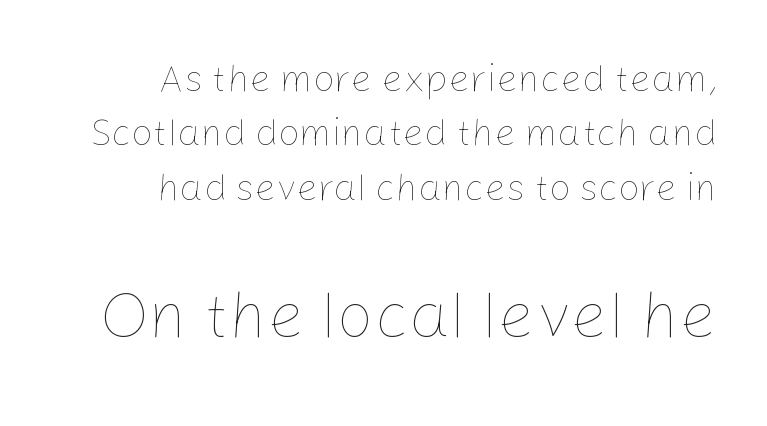
{"italic": "no", "bold": "no", "weight": "thin", "width": "normal", "stroke_contrast": "low", "x_height": "medium", "monospaced": "no", "underline": "no", "align": "right", "line_spacing": "normal", "line_spacing_ratio": 1.43, "letter_spacing": "normal", "letter_spacing_em": 0.0, "larger_block": "second", "size_ratio": 1.74, "glyph_px": 66}
